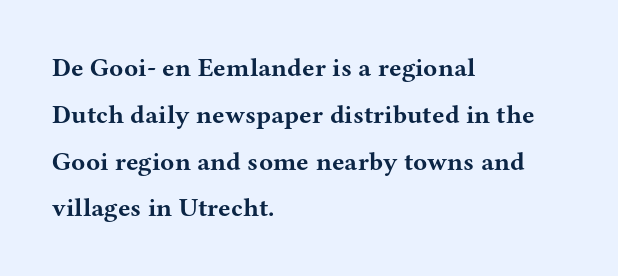
{"italic": "no", "bold": "yes", "underline": "no", "align": "left", "line_spacing_ratio": 1.8, "letter_spacing": "normal", "letter_spacing_em": 0.0, "glyph_px": 26}
